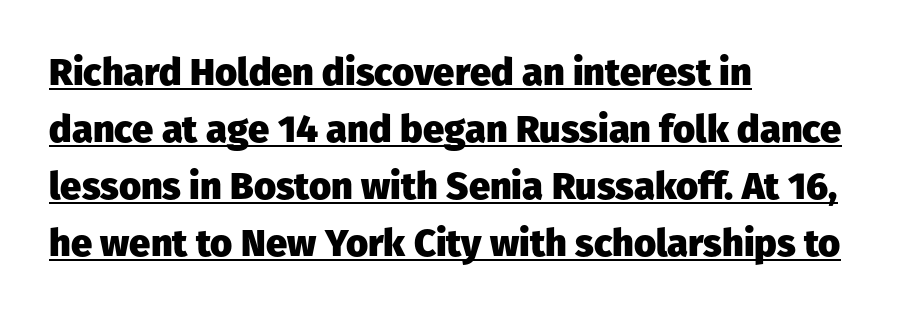
{"serif": "no", "italic": "no", "bold": "yes", "weight": "heavy", "width": "normal", "stroke_contrast": "low", "x_height": "medium", "monospaced": "no", "underline": "yes", "align": "left", "line_spacing": "normal", "line_spacing_ratio": 1.5, "letter_spacing": "normal", "letter_spacing_em": 0.0, "glyph_px": 38}
